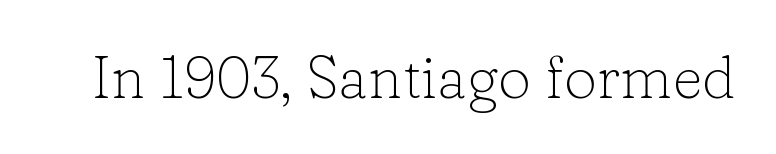
The image shows 59 px light serif type, upright; set normal letter spacing, not underlined; low stroke contrast and a medium x-height.
